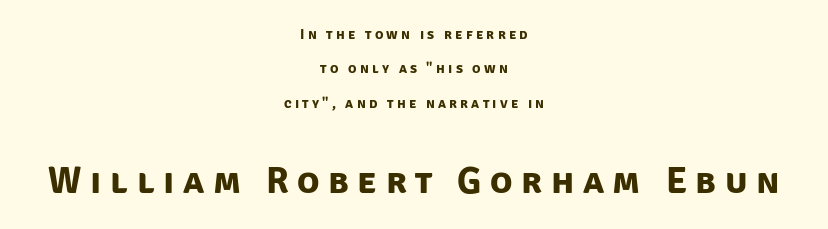
Q: Is the text bold? A: Yes.
Q: Is the typeface a serif or a sans-serif typeface? A: Sans-serif.
Q: Is the text underlined? A: No.
Q: How is the paragraph aligned? A: Centered.
Q: Is the spacing between letters normal or unusually wide? A: Unusually wide.
Q: Is the spacing between lines tight, normal or loose? A: Loose.
Q: Which block of text is set in a larger size, the first (top) or the second (bottom)? A: The second (bottom) one.
Q: Width (condensed, normal, or wide)? A: Normal.
Q: Stroke contrast? A: Low.
Q: x-height? A: Large.
Q: Monospaced? A: No.
